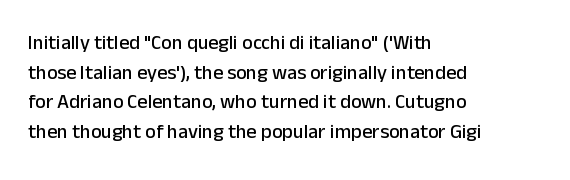
{"italic": "no", "underline": "no", "align": "left", "line_spacing": "normal", "line_spacing_ratio": 1.48, "letter_spacing": "normal", "letter_spacing_em": 0.0, "glyph_px": 20}
